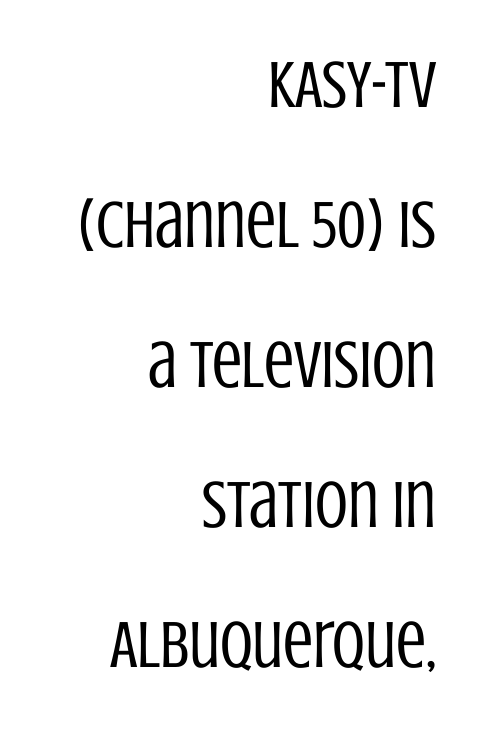
A sans-serif font was chosen for this passage. Think of a printed novel: that variable character pitch is what you see here. Counters stay open thanks to moderate or lighter strokes. The typography opts for an upright posture over an oblique one.
